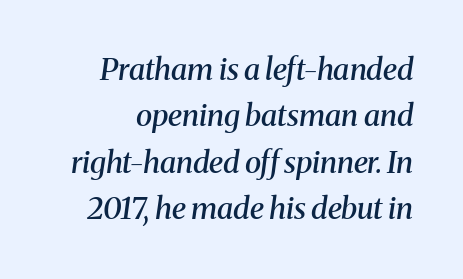
The image shows 30 px semibold serif type, italic (leaning right); set normal line spacing (1.55x), normal letter spacing, not underlined; medium stroke contrast and a medium x-height.
